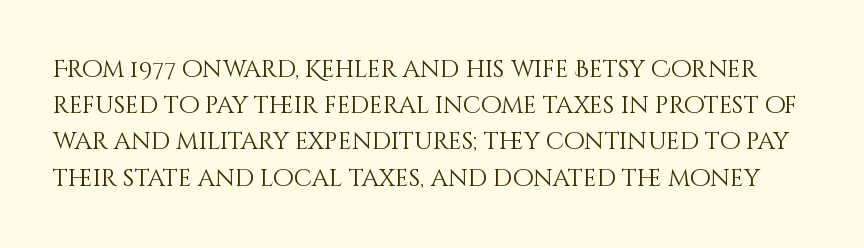
{"italic": "no", "bold": "no", "underline": "no", "line_spacing": "normal", "line_spacing_ratio": 1.51, "letter_spacing": "normal", "letter_spacing_em": 0.0, "glyph_px": 24}
